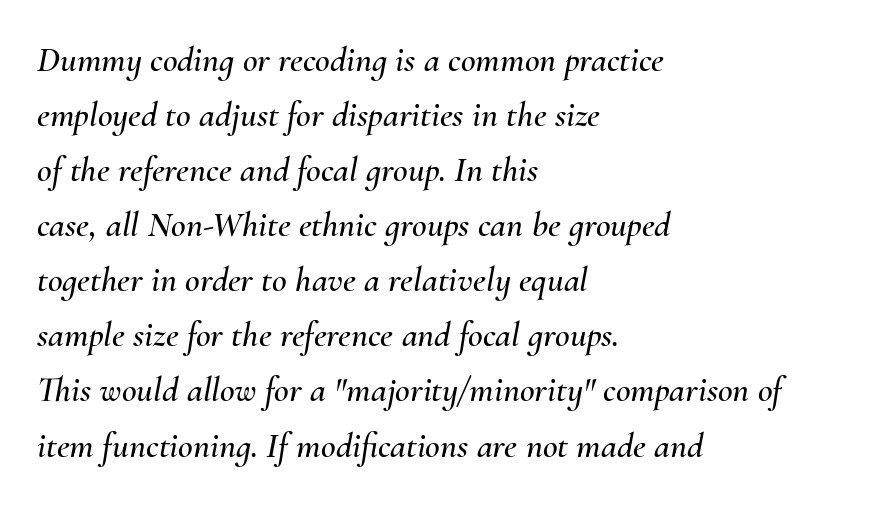
The image shows 36 px text type, italic (leaning right); set left-aligned, normal line spacing (1.53x), normal letter spacing, not underlined; medium stroke contrast and a small x-height.
